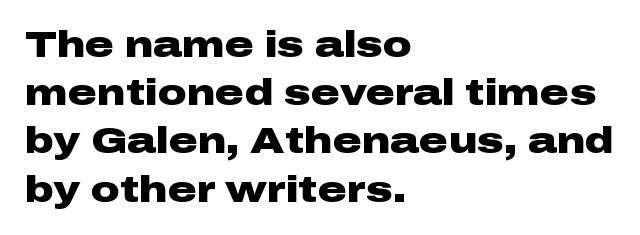
Here the glyphs are tracked normally, forming tight word shapes. Nope, no serifs anywhere on these letters. Do the characters align in a grid? No, the font is proportional. Notice how the passage keeps a crisp vertical edge on the left only. Vertically, the passage feels balanced, rows spaced as you'd expect.
